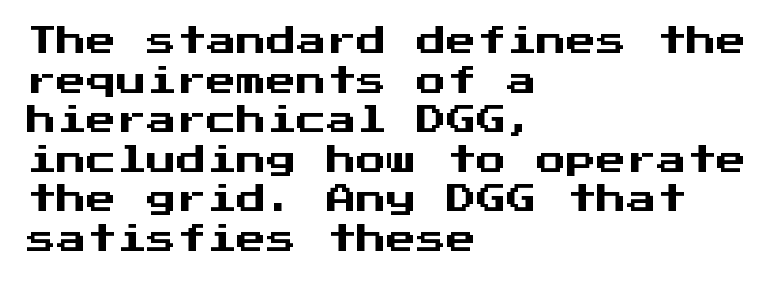
Q: Is the text italic (slanted)? A: No, it is upright.
Q: Is the typeface a serif or a sans-serif typeface? A: Sans-serif.
Q: Is the text underlined? A: No.
Q: How is the paragraph aligned? A: Left-aligned.
Q: Is the spacing between letters normal or unusually wide? A: Normal.
Q: Is the spacing between lines tight, normal or loose? A: Normal.
Q: Width (condensed, normal, or wide)? A: Normal.
Q: Stroke contrast? A: Medium.
Q: x-height? A: Medium.
Q: Monospaced? A: Yes.
